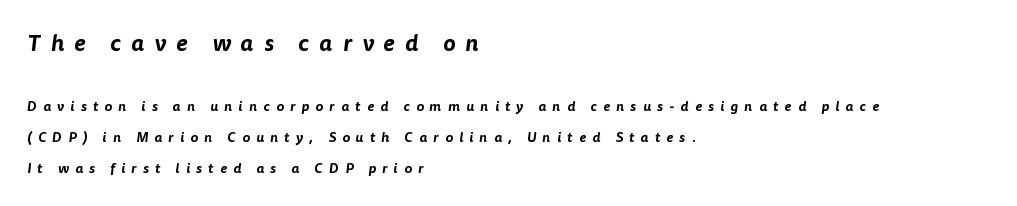
The compositor pushed each line to the left boundary. The block of text is sparse from top to bottom, with ample space between rows. The first block has been scaled up relative to the second. The words here are not underlined. Students, note that the glyphs here are deliberately spaced far apart.
